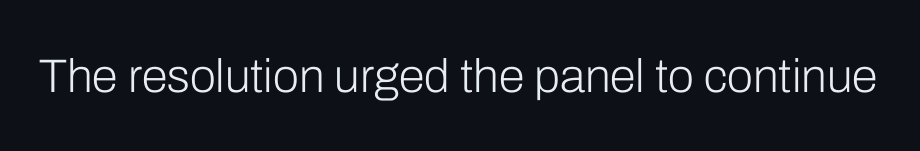
{"serif": "no", "italic": "no", "bold": "no", "weight": "light", "width": "normal", "stroke_contrast": "low", "x_height": "medium", "monospaced": "no", "underline": "no", "letter_spacing": "normal", "letter_spacing_em": 0.0, "glyph_px": 47}
